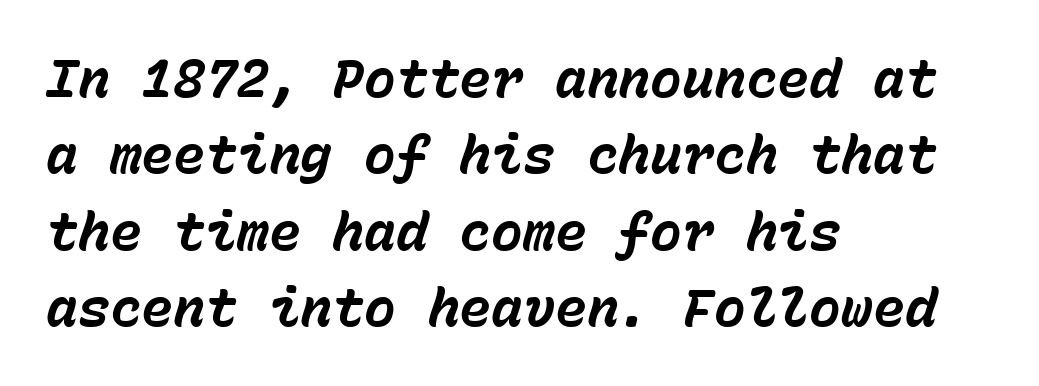
The image shows 53 px bold type, italic (leaning right), monospaced; set left-aligned, normal line spacing (1.44x), normal letter spacing, not underlined; low stroke contrast and a medium x-height.
